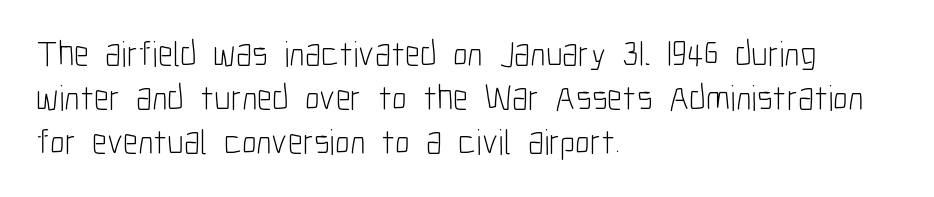
{"serif": "no", "italic": "no", "bold": "no", "weight": "light", "width": "condensed", "stroke_contrast": "low", "x_height": "medium", "monospaced": "no", "underline": "no", "align": "left", "line_spacing_ratio": 1.22, "letter_spacing": "normal", "letter_spacing_em": 0.0, "glyph_px": 36}
